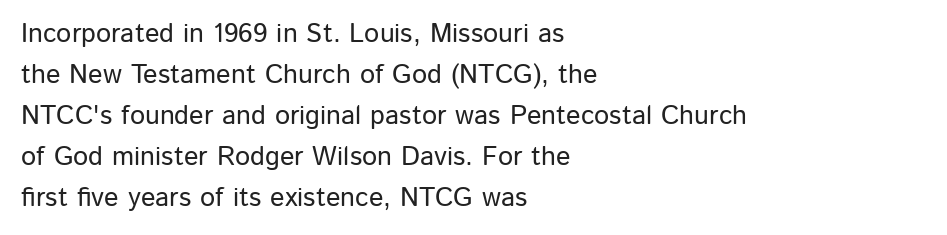
{"italic": "no", "underline": "no", "align": "left", "line_spacing": "normal", "line_spacing_ratio": 1.52, "letter_spacing": "normal", "letter_spacing_em": 0.0, "glyph_px": 27}
